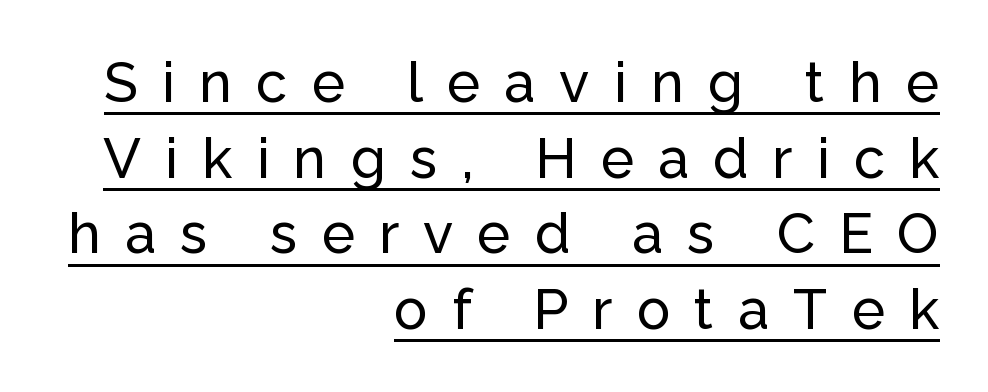
Q: Is the text italic (slanted)? A: No, it is upright.
Q: Is the typeface a serif or a sans-serif typeface? A: Sans-serif.
Q: Is the text underlined? A: Yes.
Q: How is the paragraph aligned? A: Right-aligned.
Q: Is the spacing between letters normal or unusually wide? A: Unusually wide.
Q: Is the spacing between lines tight, normal or loose? A: Normal.
Q: Width (condensed, normal, or wide)? A: Normal.
Q: Stroke contrast? A: Low.
Q: x-height? A: Medium.
Q: Monospaced? A: No.
